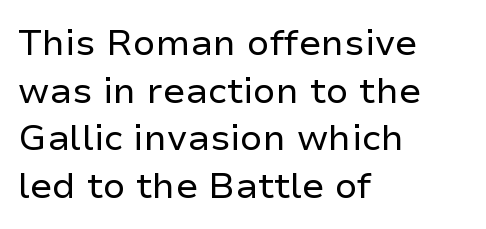
{"serif": "no", "italic": "no", "bold": "no", "weight": "regular", "width": "normal", "stroke_contrast": "low", "x_height": "medium", "monospaced": "no", "underline": "no", "align": "left", "line_spacing": "normal", "line_spacing_ratio": 1.32, "letter_spacing": "normal", "letter_spacing_em": 0.0, "glyph_px": 36}
